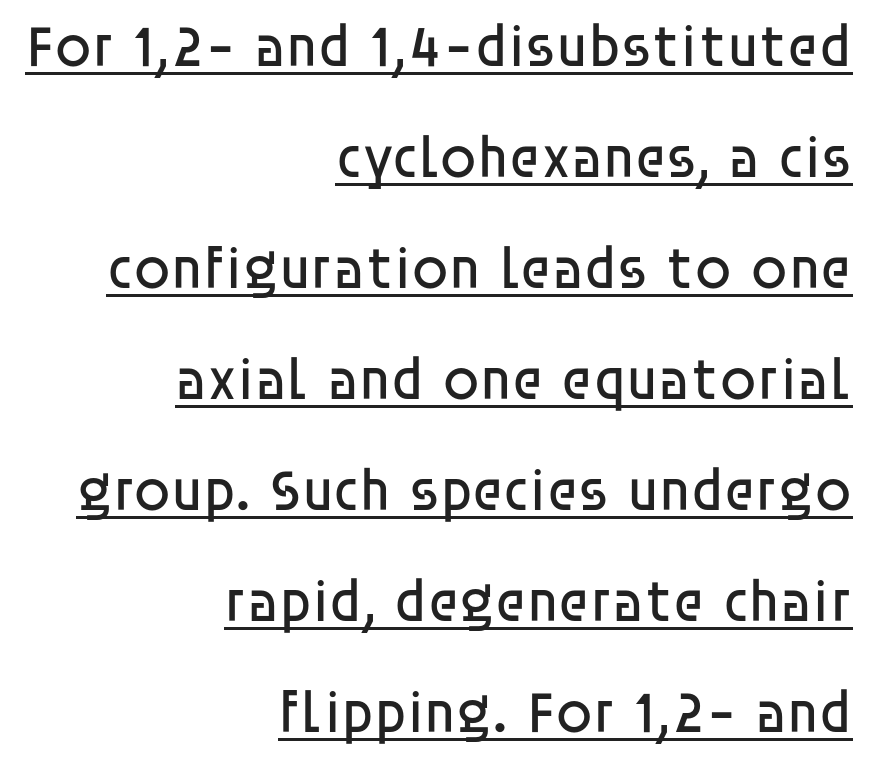
Q: Is the text bold? A: No.
Q: Is the text italic (slanted)? A: No, it is upright.
Q: Is the typeface a serif or a sans-serif typeface? A: Sans-serif.
Q: Is the text underlined? A: Yes.
Q: How is the paragraph aligned? A: Right-aligned.
Q: Is the spacing between letters normal or unusually wide? A: Normal.
Q: Width (condensed, normal, or wide)? A: Normal.
Q: Stroke contrast? A: Low.
Q: x-height? A: Large.
Q: Monospaced? A: No.
